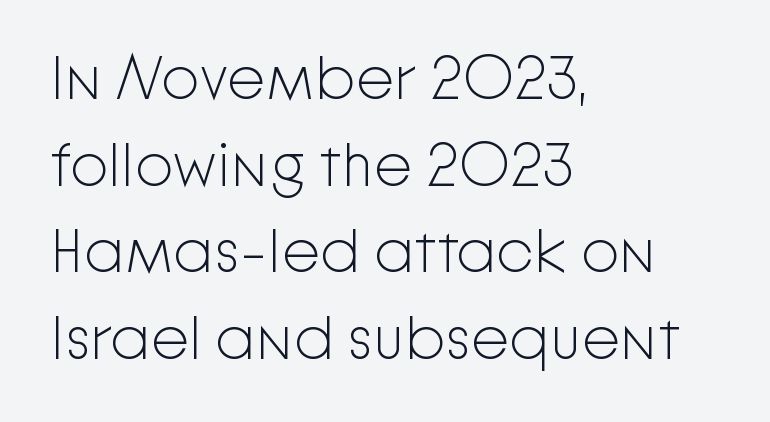
Q: Is the text bold? A: No.
Q: Is the text italic (slanted)? A: No, it is upright.
Q: Is the typeface a serif or a sans-serif typeface? A: Sans-serif.
Q: Is the text underlined? A: No.
Q: How is the paragraph aligned? A: Left-aligned.
Q: Is the spacing between letters normal or unusually wide? A: Normal.
Q: Is the spacing between lines tight, normal or loose? A: Normal.
Q: Width (condensed, normal, or wide)? A: Normal.
Q: Stroke contrast? A: Low.
Q: x-height? A: Medium.
Q: Monospaced? A: No.
